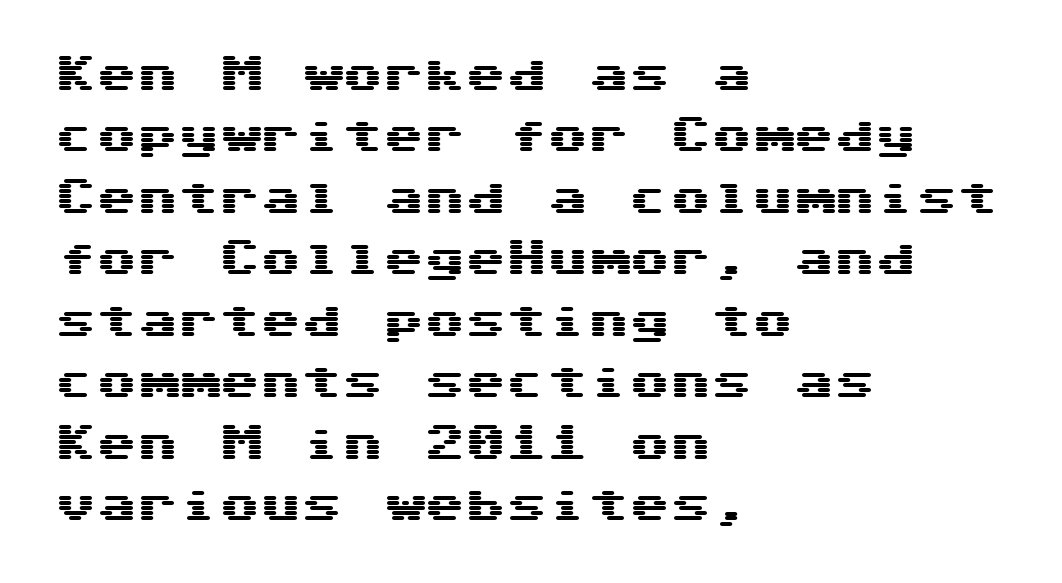
Q: Is the text italic (slanted)? A: No, it is upright.
Q: Is the typeface a serif or a sans-serif typeface? A: Sans-serif.
Q: Is the text underlined? A: No.
Q: How is the paragraph aligned? A: Left-aligned.
Q: Is the spacing between letters normal or unusually wide? A: Normal.
Q: Is the spacing between lines tight, normal or loose? A: Normal.
Q: Width (condensed, normal, or wide)? A: Wide.
Q: Stroke contrast? A: Medium.
Q: x-height? A: Medium.
Q: Monospaced? A: Yes.
